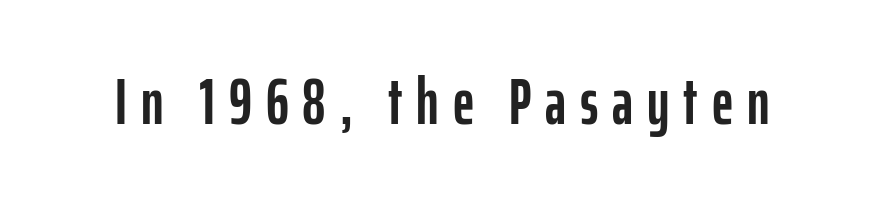
The tracking jumps out immediately: characters are airy and widely separated. This is sans-serif lettering, the kind often seen on screens and signage. Underline: absent. These lines are rendered in a variable-pitch font. The typography opts for an upright posture over an oblique one.
